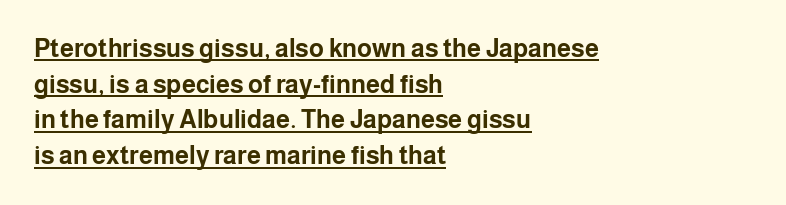
{"italic": "no", "bold": "yes", "underline": "yes", "align": "left", "line_spacing": "normal", "line_spacing_ratio": 1.43, "letter_spacing": "normal", "letter_spacing_em": 0.0, "glyph_px": 25}
